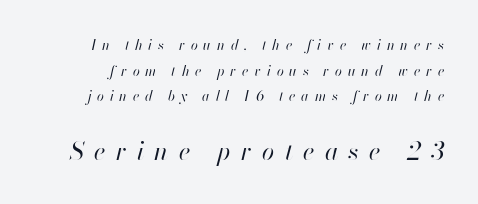
Inter-character spacing is expanded well beyond the font's built-in metrics. A student would notice the bottom passage is typeset larger than what precedes it. This sample uses an oblique cut, with every glyph tilted off the vertical. This is not heavy type; no bold has been used.
